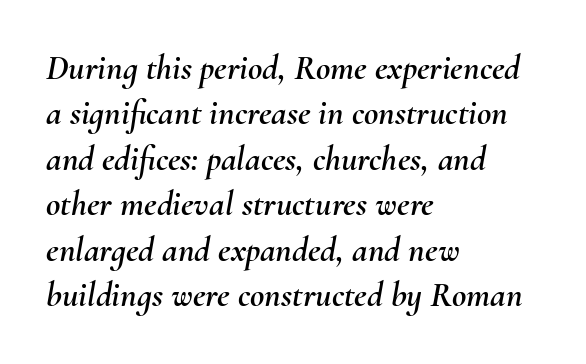
The image shows 35 px text type, italic (leaning right); set left-aligned, normal line spacing (1.3x), normal letter spacing, not underlined; medium stroke contrast and a small x-height.
